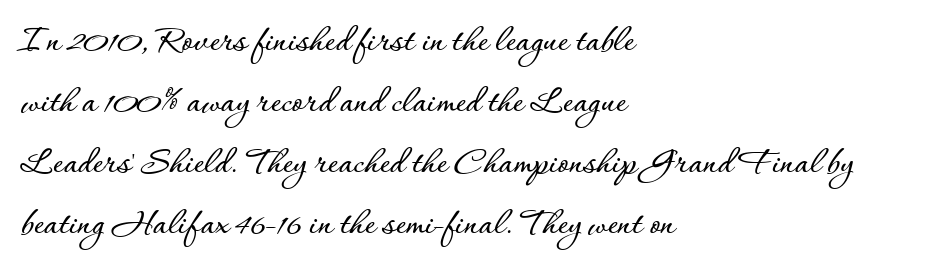
Clear beneath every line of the passage. Do the characters align in a grid? No, the font is proportional. Regular leading. The lines in this sample share a left origin and differ only in where they stop. This sample uses plain, unmodified letter spacing.
